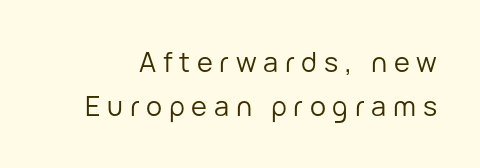
Q: Is the text bold? A: No.
Q: Is the text italic (slanted)? A: No, it is upright.
Q: Is the text underlined? A: No.
Q: Is the spacing between letters normal or unusually wide? A: Unusually wide.
Q: Is the spacing between lines tight, normal or loose? A: Normal.
